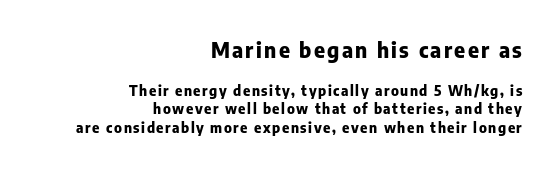
The image shows 21 px bold type, upright; set right-aligned, normal line spacing (1.33x), not underlined; the first (top) block is 1.5x larger.
